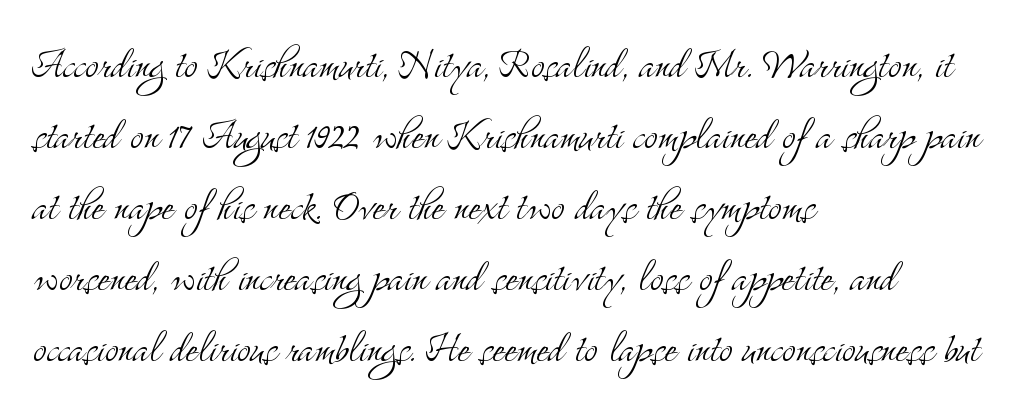
{"serif": "yes", "bold": "no", "weight": "light", "width": "condensed", "stroke_contrast": "medium", "x_height": "small", "monospaced": "no", "underline": "no", "align": "left", "line_spacing": "normal", "line_spacing_ratio": 1.39, "letter_spacing": "normal", "letter_spacing_em": 0.0, "glyph_px": 51}
